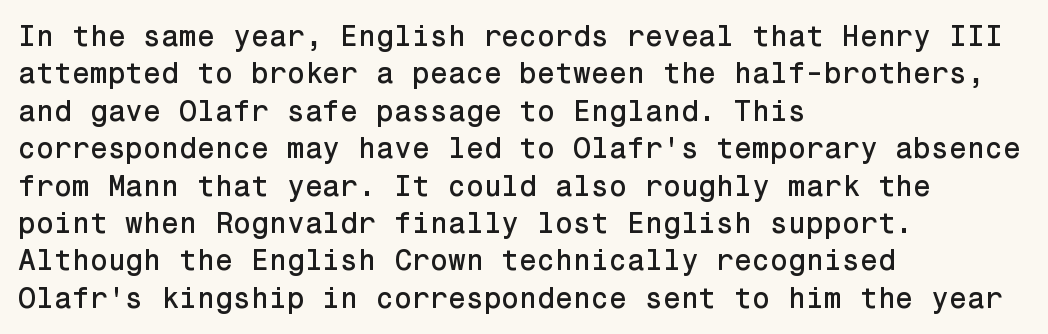
These lines keep a tight, regular rhythm from letter to letter. Alignment: flush left. Only glyphs here, with clear space below each row. The block of text has a typical density, with ordinary space between rows.
